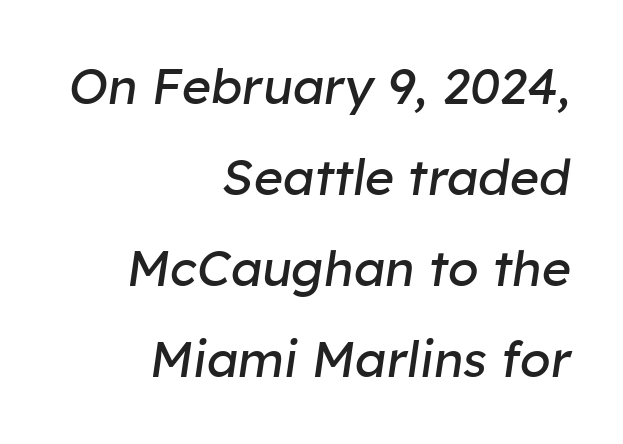
{"italic": "yes", "lean": "right", "slant_degrees": 8, "bold": "no", "weight": "regular", "width": "normal", "stroke_contrast": "low", "x_height": "medium", "monospaced": "no", "underline": "no", "align": "right", "line_spacing_ratio": 1.82, "letter_spacing": "normal", "letter_spacing_em": 0.0, "glyph_px": 50}
